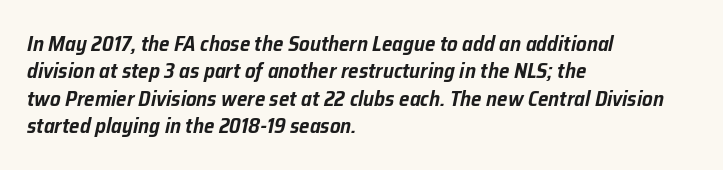
The specimen omits any rule beneath the text block's lines. Does the leading feel generous? No, just average. The gaps between neighbouring characters are ordinary and unremarkable. Slanted lettering throughout. A classic flush-left, rag-right setting is used for this passage.
